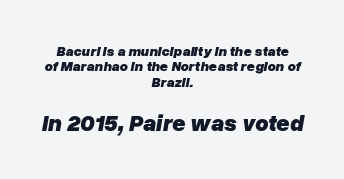
The letters are bold, with thick, heavy strokes. The paragraph shown floats in the horizontal middle. The passage shown leans; its letterforms are oblique. Which chunk is bigger? The second one — the bottom block dwarfs the top. Is there much room between lines? No — they nearly touch. The space directly below the letters is spotless.
